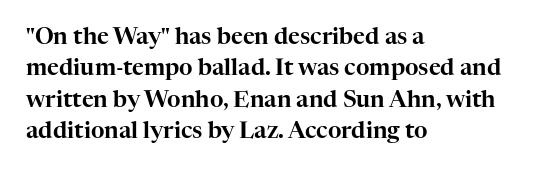
The passage shown is not underscored anywhere. The line texture is even and compact thanks to regular tracking. Nope, not italic — everything's standing straight. Each line starts at the same left margin while the right side varies. Notice how descenders clear the ascenders below comfortably — that's standard leading.
